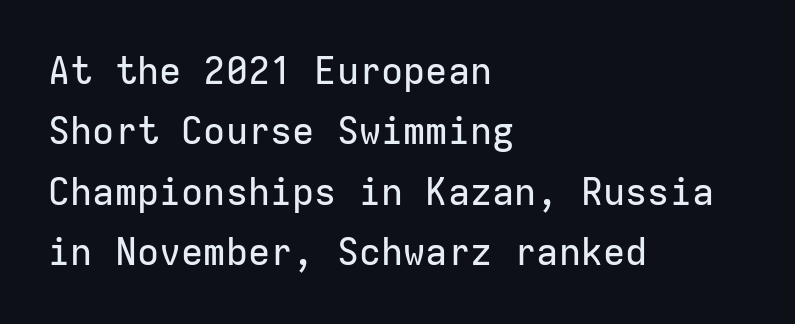
Q: Is the text italic (slanted)? A: No, it is upright.
Q: Is the typeface a serif or a sans-serif typeface? A: Sans-serif.
Q: Is the text underlined? A: No.
Q: How is the paragraph aligned? A: Left-aligned.
Q: Is the spacing between letters normal or unusually wide? A: Normal.
Q: Is the spacing between lines tight, normal or loose? A: Normal.
Q: Width (condensed, normal, or wide)? A: Normal.
Q: Stroke contrast? A: Low.
Q: x-height? A: Medium.
Q: Monospaced? A: Yes.
